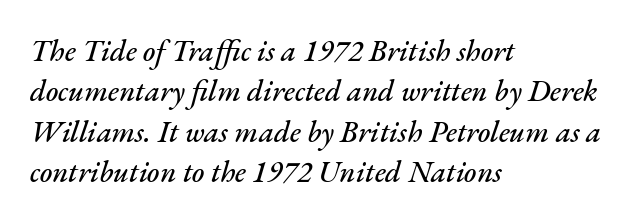
The image shows 30 px text type, italic (leaning right); set left-aligned, normal line spacing (1.35x), normal letter spacing, not underlined; medium stroke contrast and a small x-height.
